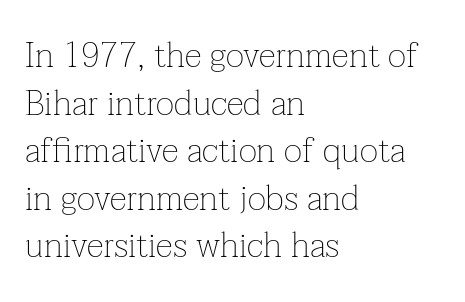
{"serif": "yes", "italic": "no", "bold": "no", "weight": "thin", "width": "normal", "stroke_contrast": "low", "x_height": "medium", "monospaced": "no", "underline": "no", "align": "left", "line_spacing": "normal", "line_spacing_ratio": 1.36, "letter_spacing": "normal", "letter_spacing_em": 0.0, "glyph_px": 35}
